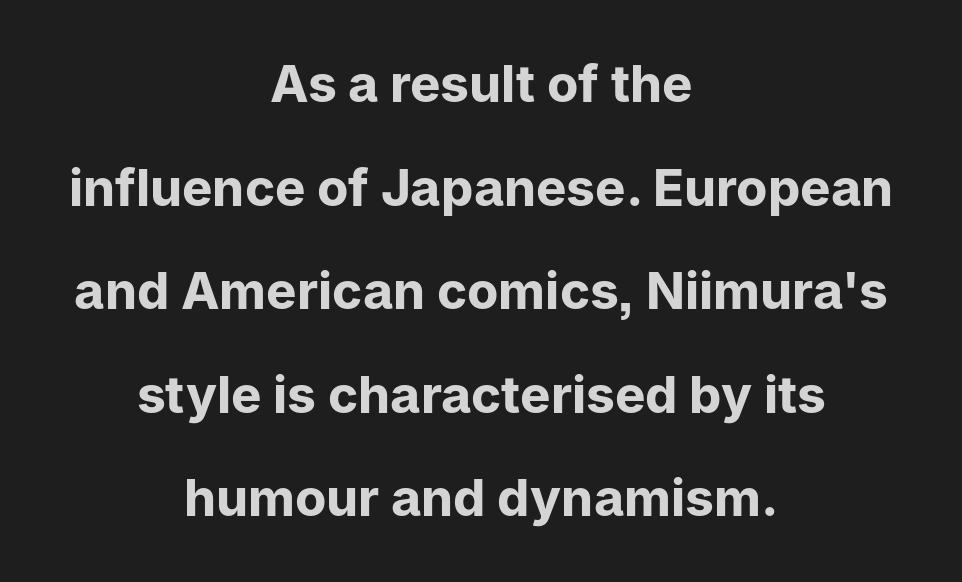
Q: Is the text bold? A: Yes.
Q: Is the text italic (slanted)? A: No, it is upright.
Q: Is the typeface a serif or a sans-serif typeface? A: Sans-serif.
Q: Is the text underlined? A: No.
Q: How is the paragraph aligned? A: Centered.
Q: Is the spacing between letters normal or unusually wide? A: Normal.
Q: Is the spacing between lines tight, normal or loose? A: Loose.
Q: Width (condensed, normal, or wide)? A: Normal.
Q: Stroke contrast? A: Low.
Q: x-height? A: Medium.
Q: Monospaced? A: No.
